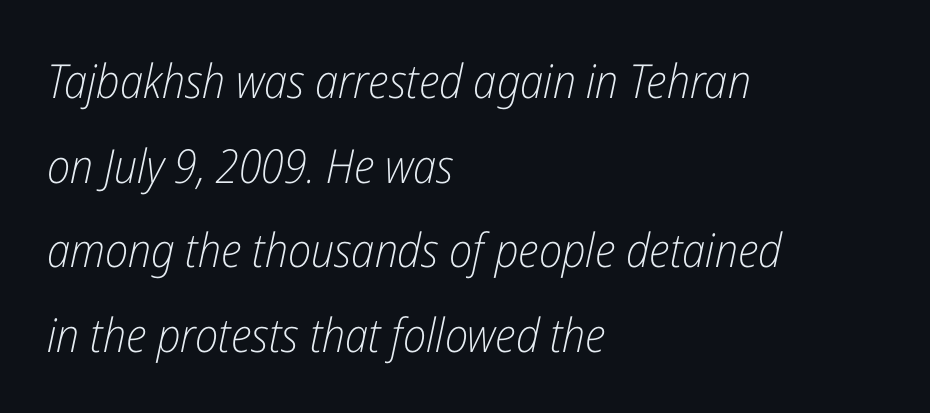
Q: Is the text bold? A: No.
Q: Is the text italic (slanted)? A: Yes, it leans right by about 12 degrees.
Q: Is the text underlined? A: No.
Q: How is the paragraph aligned? A: Left-aligned.
Q: Is the spacing between letters normal or unusually wide? A: Normal.
Q: Width (condensed, normal, or wide)? A: Condensed.
Q: Stroke contrast? A: Low.
Q: x-height? A: Medium.
Q: Monospaced? A: No.
